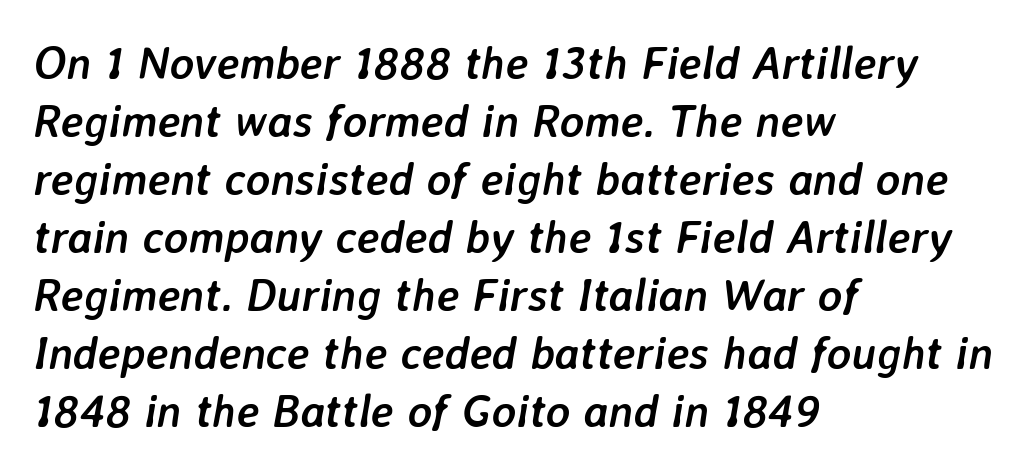
Q: Is the text bold? A: Yes.
Q: Is the text italic (slanted)? A: Yes, it leans right by about 7 degrees.
Q: Is the text underlined? A: No.
Q: How is the paragraph aligned? A: Left-aligned.
Q: Is the spacing between letters normal or unusually wide? A: Normal.
Q: Is the spacing between lines tight, normal or loose? A: Normal.
Q: Width (condensed, normal, or wide)? A: Normal.
Q: Stroke contrast? A: Low.
Q: x-height? A: Medium.
Q: Monospaced? A: No.
